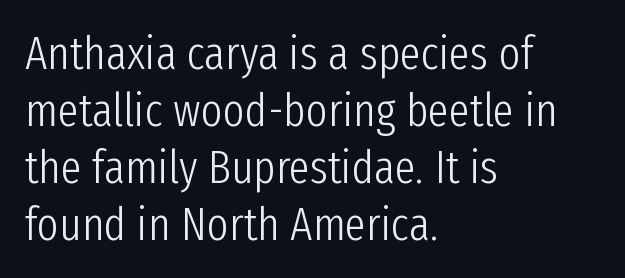
{"serif": "no", "italic": "no", "bold": "no", "weight": "light", "width": "condensed", "stroke_contrast": "low", "x_height": "medium", "monospaced": "no", "underline": "no", "align": "left", "line_spacing_ratio": 1.21, "letter_spacing": "normal", "letter_spacing_em": 0.0, "glyph_px": 47}
